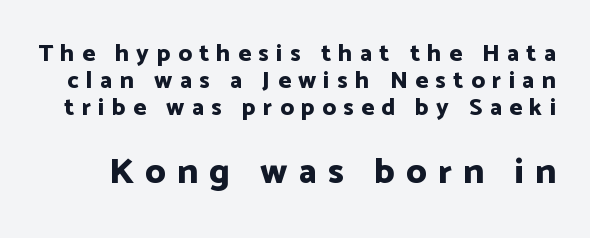
Q: Is the text bold? A: Yes.
Q: Is the text italic (slanted)? A: No, it is upright.
Q: Is the typeface a serif or a sans-serif typeface? A: Sans-serif.
Q: Is the text underlined? A: No.
Q: Is the spacing between letters normal or unusually wide? A: Unusually wide.
Q: Is the spacing between lines tight, normal or loose? A: Tight.
Q: Which block of text is set in a larger size, the first (top) or the second (bottom)? A: The second (bottom) one.
Q: Width (condensed, normal, or wide)? A: Normal.
Q: Stroke contrast? A: Low.
Q: x-height? A: Medium.
Q: Monospaced? A: No.
